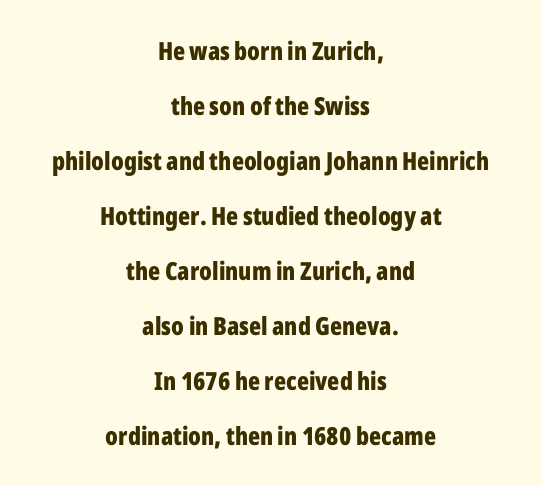
Q: Is the text bold? A: Yes.
Q: Is the text italic (slanted)? A: No, it is upright.
Q: Is the text underlined? A: No.
Q: How is the paragraph aligned? A: Centered.
Q: Is the spacing between letters normal or unusually wide? A: Normal.
Q: Is the spacing between lines tight, normal or loose? A: Loose.
